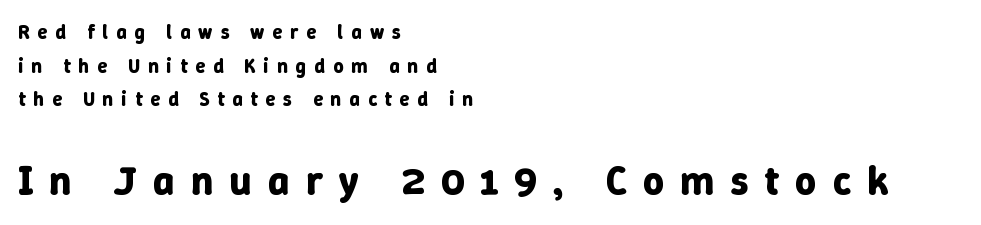
Weight: bold. The typography opts for an upright posture over an oblique one. Rule under the text: the space is simply empty. Tracking here is generous; glyphs stand well apart from one another. This sample has the flowing, uneven cadence of proportional lettering.
